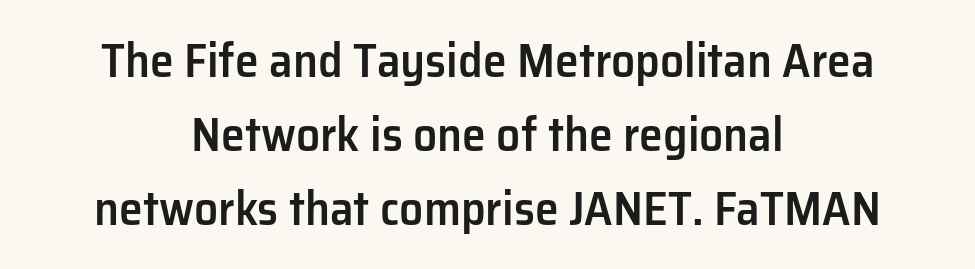
The image shows 48 px semibold sans-serif type, upright; set centered, normal line spacing (1.54x), normal letter spacing, not underlined; low stroke contrast and a medium x-height.
